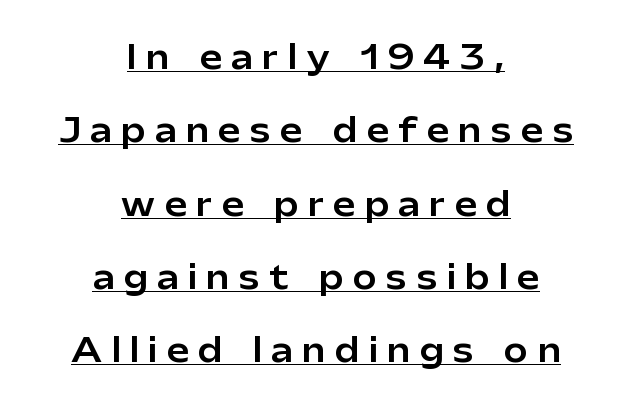
{"serif": "no", "italic": "no", "width": "normal", "stroke_contrast": "low", "x_height": "medium", "monospaced": "no", "underline": "yes", "align": "center", "line_spacing": "loose", "line_spacing_ratio": 2.29, "letter_spacing": "wide", "letter_spacing_em": 0.3, "glyph_px": 32}
